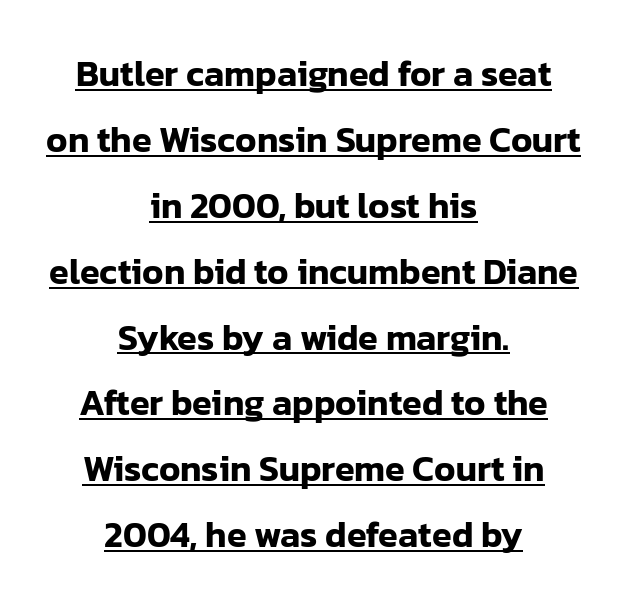
Check where the strokes stop: nothing finishes them off — pure sans. The paragraph has two soft edges and a firm central axis. The lettering holds an erect, upright posture throughout. Characters follow at the spacing the type designer built in. Varying glyph widths throughout — classic text-font behaviour. The face used here appears with an underline applied.
